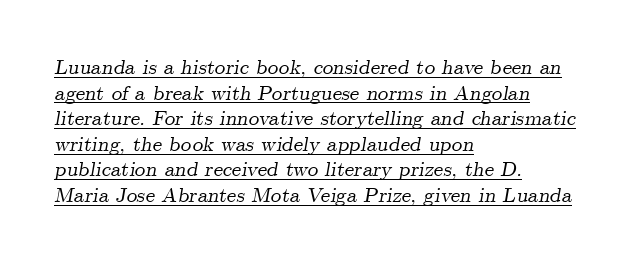
The image shows 21 px text type, italic (leaning right); set left-aligned, line spacing 1.22x, normal letter spacing, underlined.
